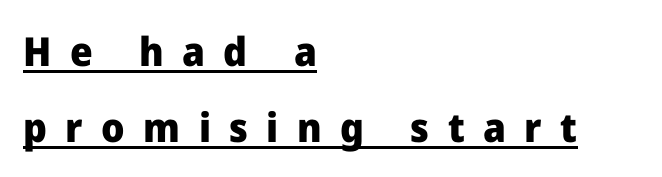
The image shows 40 px heavy sans-serif type, upright; set left-aligned, loose line spacing (1.9x), unusually wide letter spacing (+0.46 em), underlined; low stroke contrast and a medium x-height.
